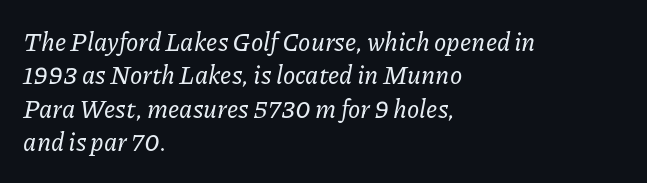
Q: Is the text italic (slanted)? A: Yes, it leans right by about 11 degrees.
Q: Is the text underlined? A: No.
Q: How is the paragraph aligned? A: Left-aligned.
Q: Is the spacing between letters normal or unusually wide? A: Normal.
Q: Is the spacing between lines tight, normal or loose? A: Normal.
